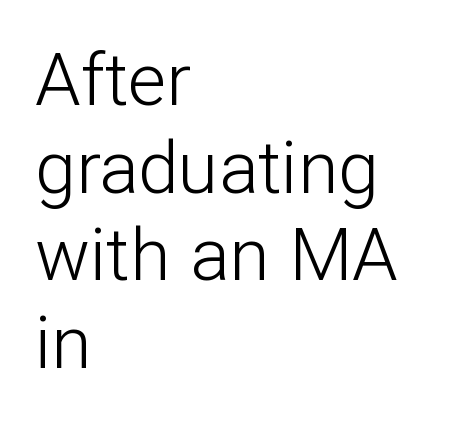
Q: Is the text bold? A: No.
Q: Is the text italic (slanted)? A: No, it is upright.
Q: Is the typeface a serif or a sans-serif typeface? A: Sans-serif.
Q: Is the text underlined? A: No.
Q: How is the paragraph aligned? A: Left-aligned.
Q: Is the spacing between letters normal or unusually wide? A: Normal.
Q: Width (condensed, normal, or wide)? A: Normal.
Q: Stroke contrast? A: Low.
Q: x-height? A: Medium.
Q: Monospaced? A: No.
